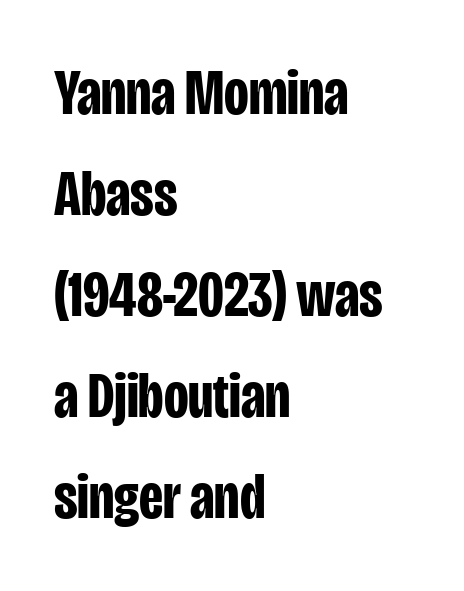
Q: Is the text bold? A: Yes.
Q: Is the text italic (slanted)? A: No, it is upright.
Q: Is the typeface a serif or a sans-serif typeface? A: Sans-serif.
Q: Is the text underlined? A: No.
Q: How is the paragraph aligned? A: Left-aligned.
Q: Is the spacing between letters normal or unusually wide? A: Normal.
Q: Is the spacing between lines tight, normal or loose? A: Normal.
Q: Width (condensed, normal, or wide)? A: Condensed.
Q: Stroke contrast? A: Low.
Q: x-height? A: Large.
Q: Monospaced? A: No.
